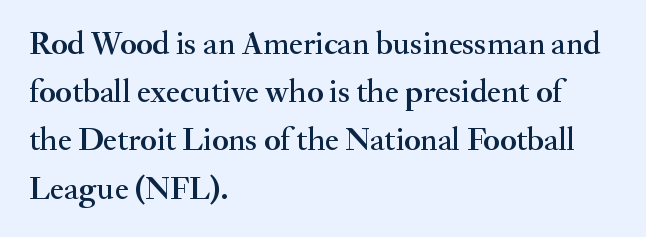
Q: Is the text italic (slanted)? A: No, it is upright.
Q: Is the typeface a serif or a sans-serif typeface? A: Serif.
Q: Is the text underlined? A: No.
Q: How is the paragraph aligned? A: Left-aligned.
Q: Is the spacing between letters normal or unusually wide? A: Normal.
Q: Is the spacing between lines tight, normal or loose? A: Normal.
Q: Width (condensed, normal, or wide)? A: Normal.
Q: Stroke contrast? A: Medium.
Q: x-height? A: Small.
Q: Monospaced? A: No.
